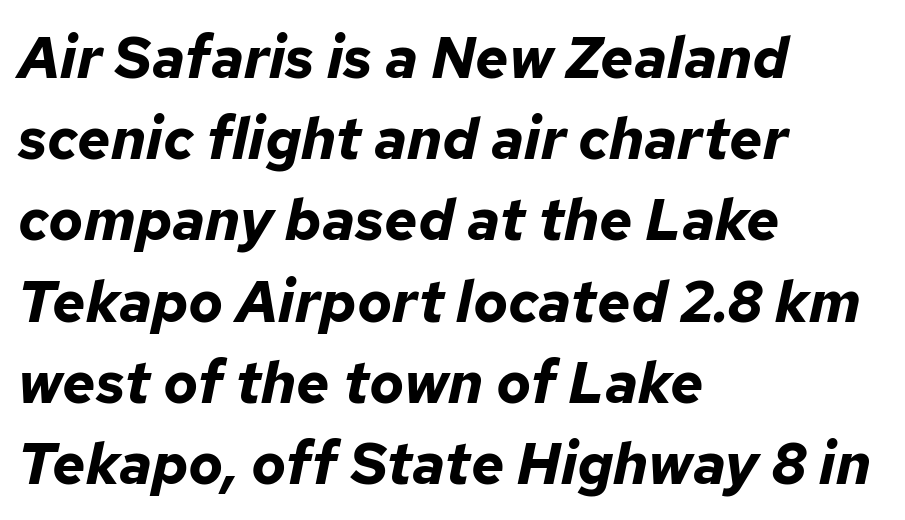
Q: Is the text bold? A: Yes.
Q: Is the text italic (slanted)? A: Yes, it leans right by about 12 degrees.
Q: Is the text underlined? A: No.
Q: How is the paragraph aligned? A: Left-aligned.
Q: Is the spacing between letters normal or unusually wide? A: Normal.
Q: Is the spacing between lines tight, normal or loose? A: Normal.
Q: Width (condensed, normal, or wide)? A: Normal.
Q: Stroke contrast? A: Low.
Q: x-height? A: Medium.
Q: Monospaced? A: No.
